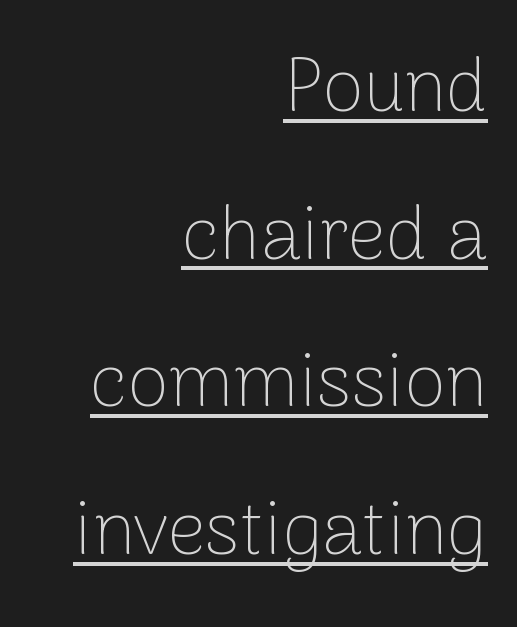
Stems here are at most as thick as an everyday book face. Is this a fixed-width face? No — the glyphs have proportional, varying widths. Typeset ragged left — the right edge is the straight one. This is roman type, the default non-slanted kind.
